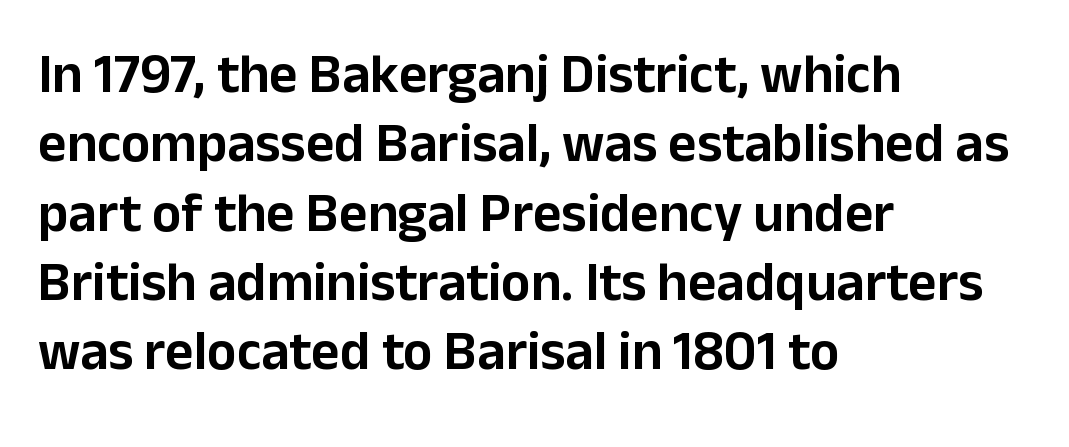
The image shows 55 px sans-serif type, upright; set left-aligned, normal line spacing (1.26x), normal letter spacing, not underlined; low stroke contrast and a medium x-height.
